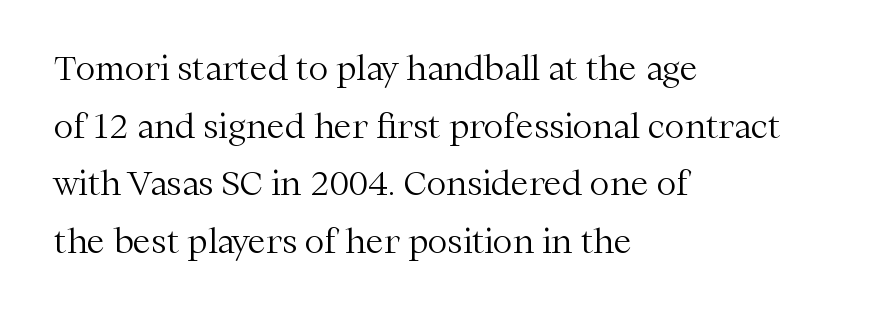
{"serif": "yes", "italic": "no", "bold": "no", "weight": "light", "width": "normal", "stroke_contrast": "medium", "x_height": "medium", "monospaced": "no", "underline": "no", "align": "left", "line_spacing_ratio": 1.75, "letter_spacing": "normal", "letter_spacing_em": 0.0, "glyph_px": 33}
